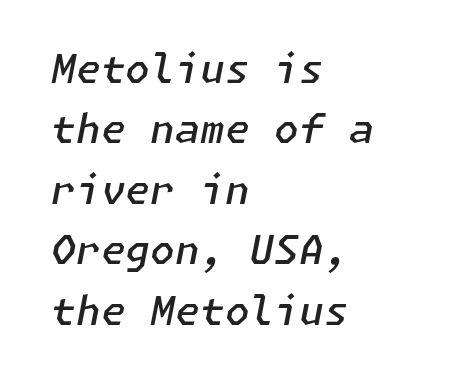
Q: Is the text bold? A: Semi-bold.
Q: Is the text italic (slanted)? A: Yes, it leans right by about 11 degrees.
Q: Is the text underlined? A: No.
Q: How is the paragraph aligned? A: Left-aligned.
Q: Is the spacing between letters normal or unusually wide? A: Normal.
Q: Is the spacing between lines tight, normal or loose? A: Normal.
Q: Width (condensed, normal, or wide)? A: Normal.
Q: Stroke contrast? A: Low.
Q: x-height? A: Medium.
